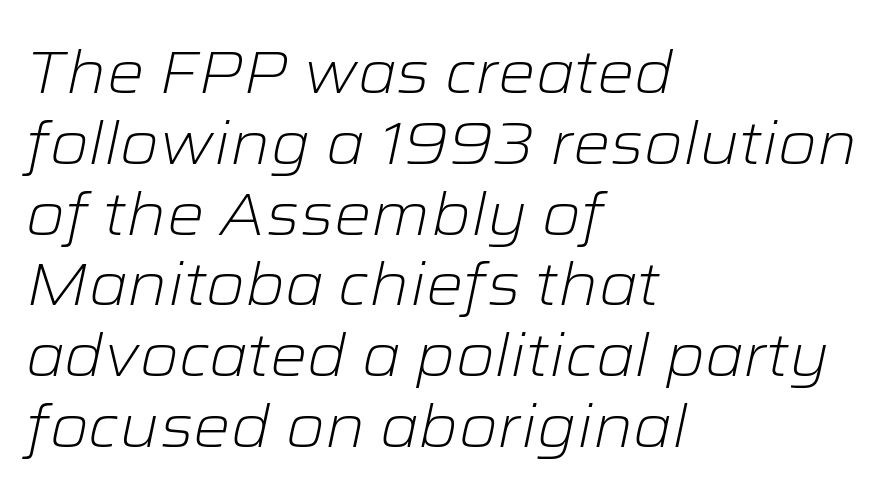
Every row of glyphs begins at an identical x-position on the left. Standard letterfit; no display-style spreading of the glyphs. Italic: yes, the glyphs are oblique. Only glyphs here, with clear space below each row. No heavy texture on the line: the type isn't bold.
